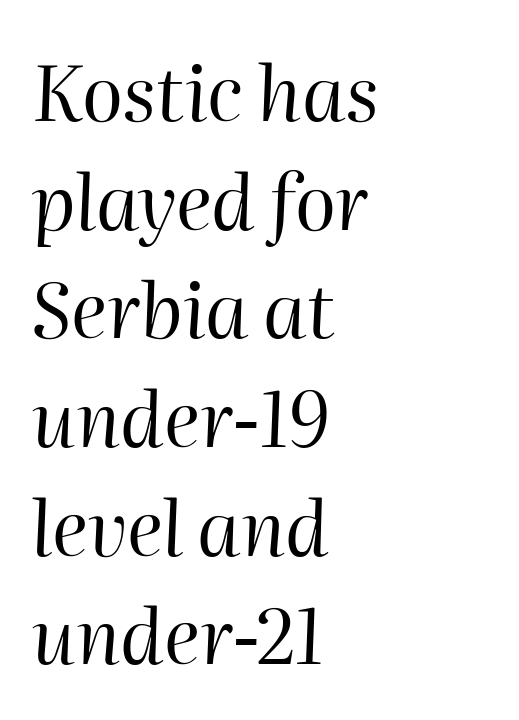
Q: Is the text bold? A: No.
Q: Is the text italic (slanted)? A: Yes, it leans right by about 2 degrees.
Q: Is the text underlined? A: No.
Q: How is the paragraph aligned? A: Left-aligned.
Q: Is the spacing between letters normal or unusually wide? A: Normal.
Q: Is the spacing between lines tight, normal or loose? A: Normal.
Q: Width (condensed, normal, or wide)? A: Normal.
Q: Stroke contrast? A: High.
Q: x-height? A: Medium.
Q: Monospaced? A: No.
